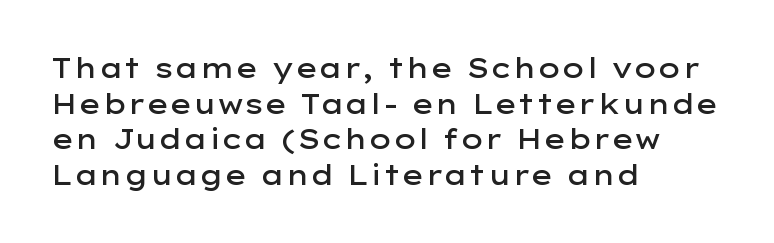
Compared with an ordinary text face, these strokes are moderately heavier — a semibold. The type sits square on the baseline with zero lean. The letters sit at their default tracking, neither squeezed nor spread. A normal amount of white space separates one row of letters from the next.
